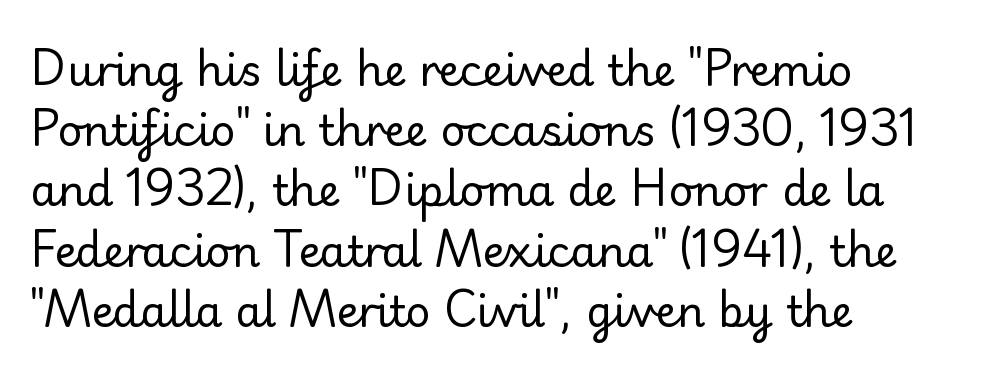
{"serif": "yes", "italic": "no", "bold": "no", "weight": "regular", "width": "normal", "stroke_contrast": "low", "x_height": "small", "monospaced": "no", "underline": "no", "align": "left", "line_spacing": "normal", "line_spacing_ratio": 1.4, "letter_spacing": "normal", "letter_spacing_em": 0.0, "glyph_px": 43}
